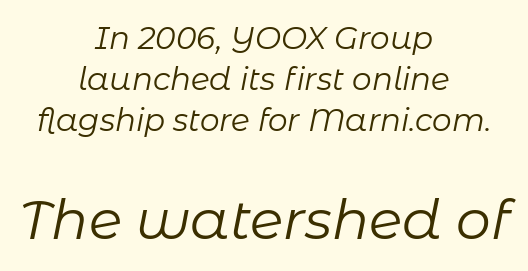
The image shows 55 px regular-weight type, italic (leaning right); set centered, normal line spacing (1.32x), normal letter spacing, not underlined; the second (bottom) block is 1.77x larger; low stroke contrast and a medium x-height.
